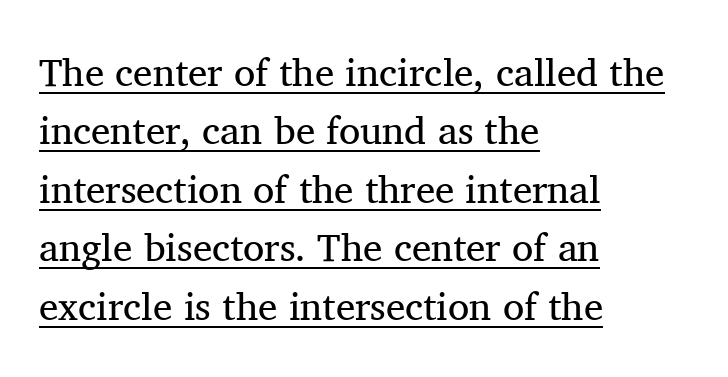
Q: Is the text bold? A: No.
Q: Is the text italic (slanted)? A: No, it is upright.
Q: Is the typeface a serif or a sans-serif typeface? A: Serif.
Q: Is the text underlined? A: Yes.
Q: How is the paragraph aligned? A: Left-aligned.
Q: Is the spacing between letters normal or unusually wide? A: Normal.
Q: Is the spacing between lines tight, normal or loose? A: Normal.
Q: Width (condensed, normal, or wide)? A: Normal.
Q: Stroke contrast? A: Medium.
Q: x-height? A: Medium.
Q: Monospaced? A: No.
